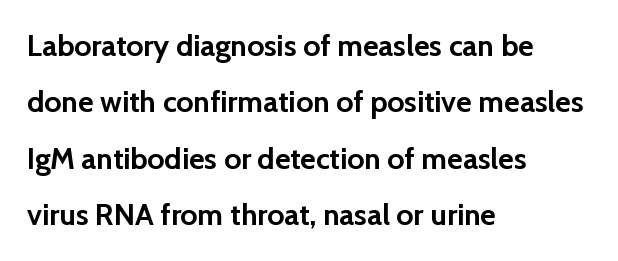
Style check: upright. What weight is shown? A full bold with thick strokes. Leftover space on each line is placed entirely after the last word. Check the space under the baseline: it is left empty.
